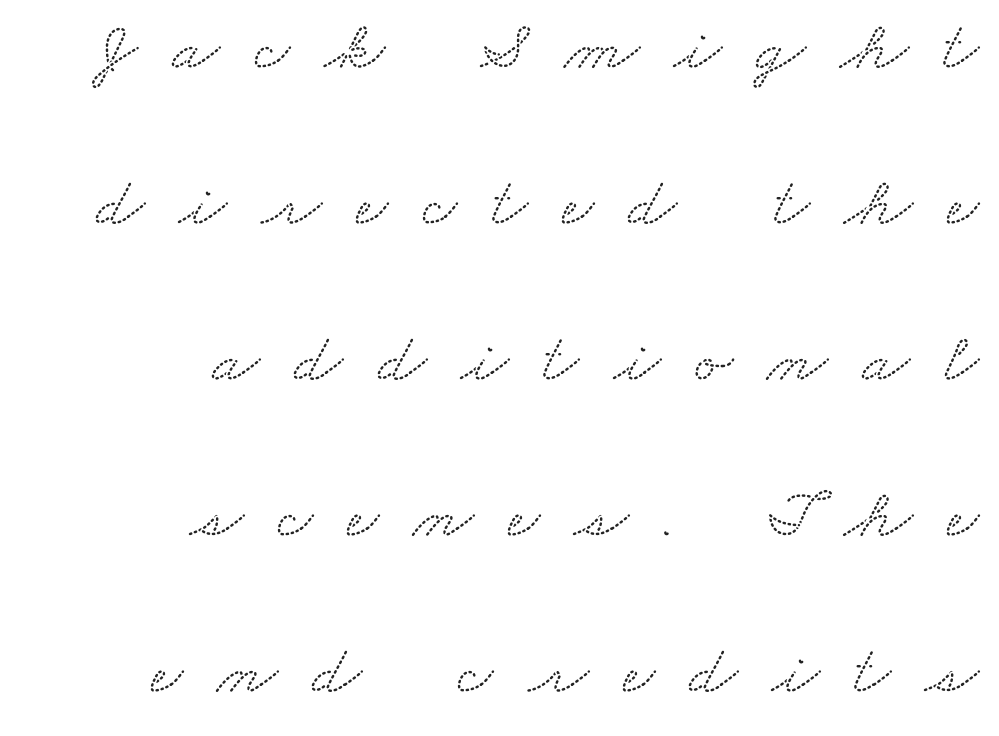
The space directly below the letters is spotless. The block of text is sparse from top to bottom, with ample space between rows. Each letter keeps its own natural width here, so spacing adapts to shape. Every row of glyphs terminates at an identical x-position on the right.
